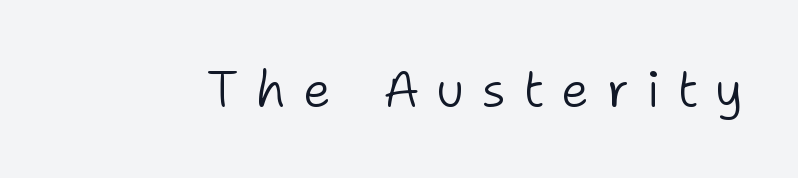
Q: Is the text bold? A: No.
Q: Is the text italic (slanted)? A: No, it is upright.
Q: Is the typeface a serif or a sans-serif typeface? A: Sans-serif.
Q: Is the text underlined? A: No.
Q: Is the spacing between letters normal or unusually wide? A: Unusually wide.
Q: Width (condensed, normal, or wide)? A: Normal.
Q: Stroke contrast? A: Low.
Q: x-height? A: Medium.
Q: Monospaced? A: No.
